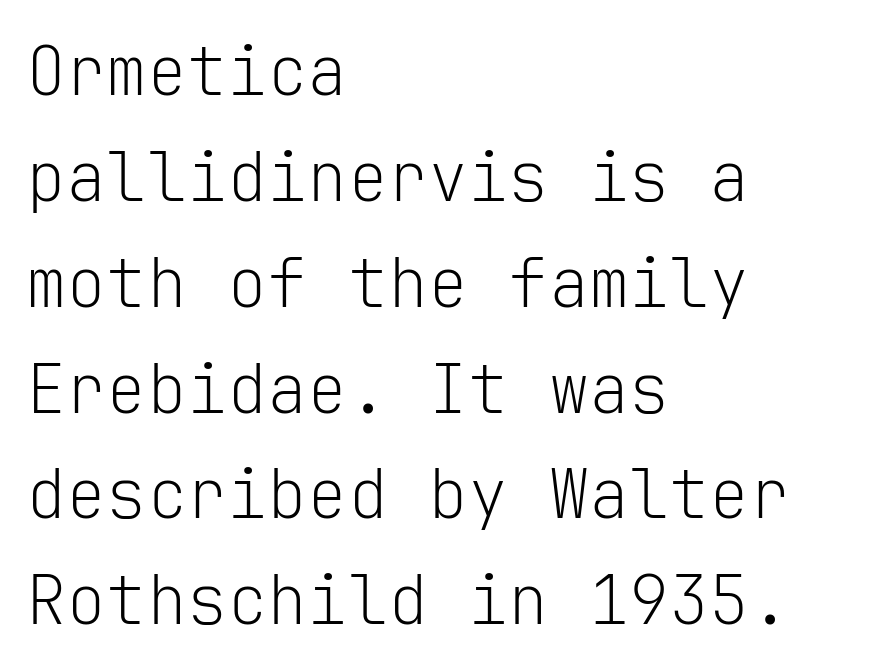
{"serif": "no", "italic": "no", "bold": "no", "weight": "light", "width": "normal", "stroke_contrast": "low", "x_height": "medium", "monospaced": "yes", "underline": "no", "align": "left", "line_spacing": "normal", "line_spacing_ratio": 1.58, "letter_spacing": "normal", "letter_spacing_em": 0.0, "glyph_px": 67}
